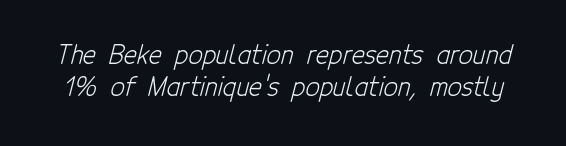
Q: Is the text bold? A: No.
Q: Is the text underlined? A: No.
Q: Is the spacing between letters normal or unusually wide? A: Normal.
Q: Is the spacing between lines tight, normal or loose? A: Normal.
